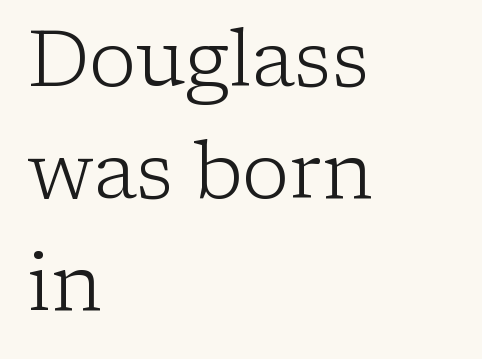
The font's upright variant was chosen for this text. Each letter keeps its own natural width here, so spacing adapts to shape. The letters carry serifs — small finishing strokes at the ends of their stems. What stands out about the letter spacing? Nothing — it is the standard amount. Heft: none added — not bold.
